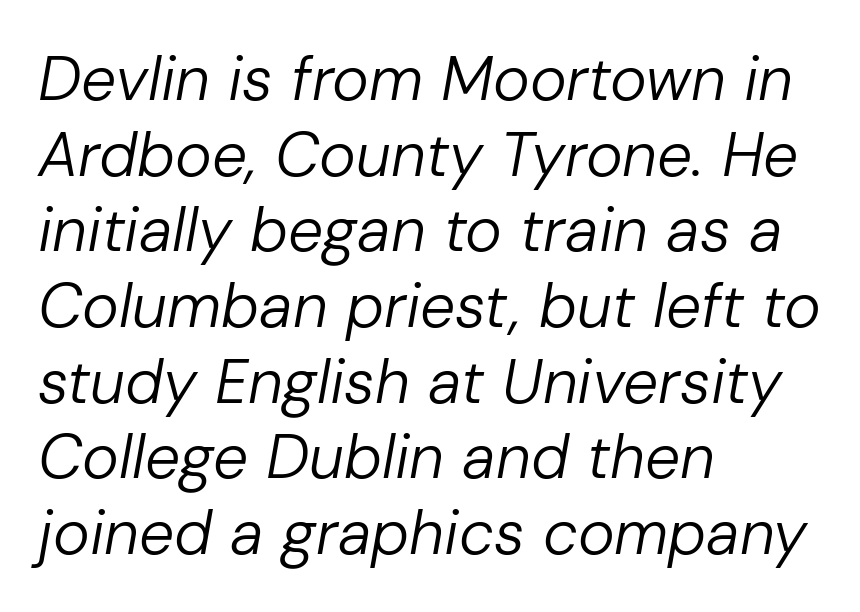
The image shows 62 px regular-weight type, italic (leaning right); set left-aligned, line spacing 1.22x, normal letter spacing, not underlined; low stroke contrast and a medium x-height.
